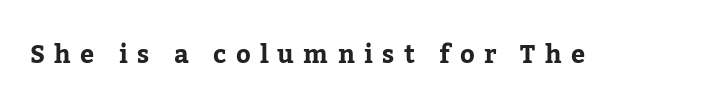
Q: Is the text italic (slanted)? A: No, it is upright.
Q: Is the text underlined? A: No.
Q: Is the spacing between letters normal or unusually wide? A: Unusually wide.
